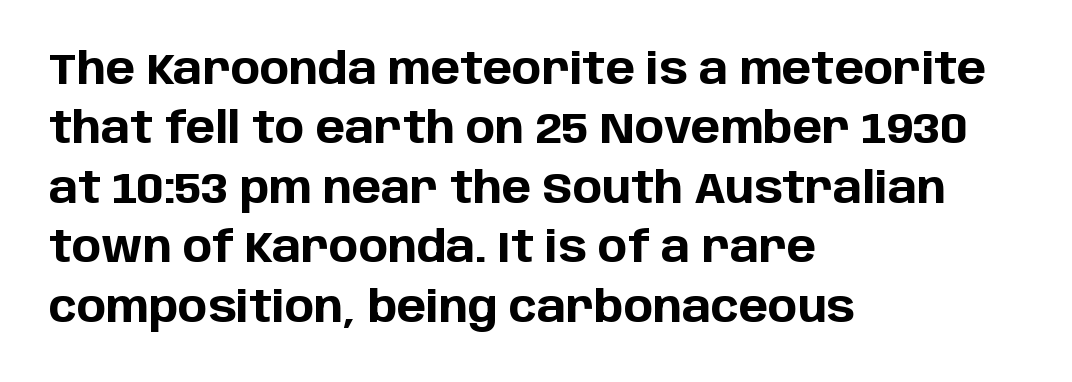
Style check: upright. Horizontal bands of white between lines are of average thickness. Character widths vary here, with narrow letters taking less room than wide ones. Unlike a traditional serif, this face leaves its strokes unadorned.
